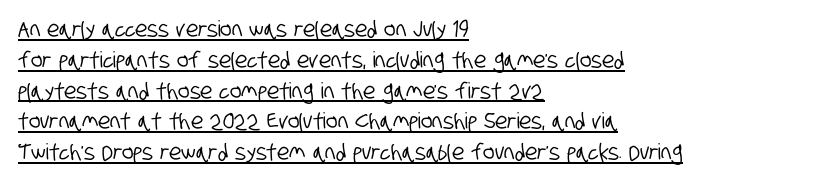
Is the block centered? No — it sits flush against the left margin. The passage shown is underscored from start to finish. The horizontal fit of the characters is conventional and even. The rendering uses a moderate line-height, typical for paragraphs.
